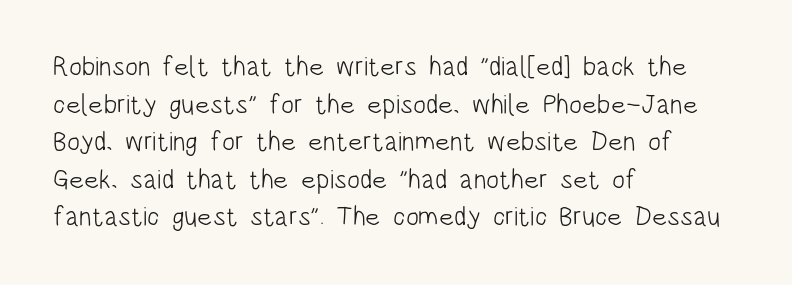
Notice how the stems are strictly vertical — no italics here. A bare baseline throughout the passage. Inter-character spacing is left at the font's built-in metrics. Vertical spacing — default. The ragged edge is on the right, which tells us the setting is flush left. The font sits on the lighter half of the weight spectrum, regular included.
